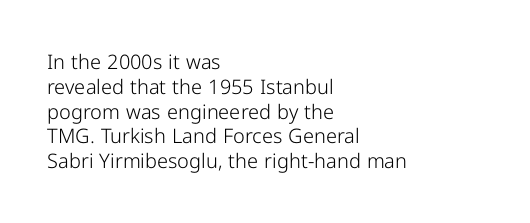
The image shows 20 px text type, upright; set left-aligned, line spacing 1.24x, normal letter spacing, not underlined.
